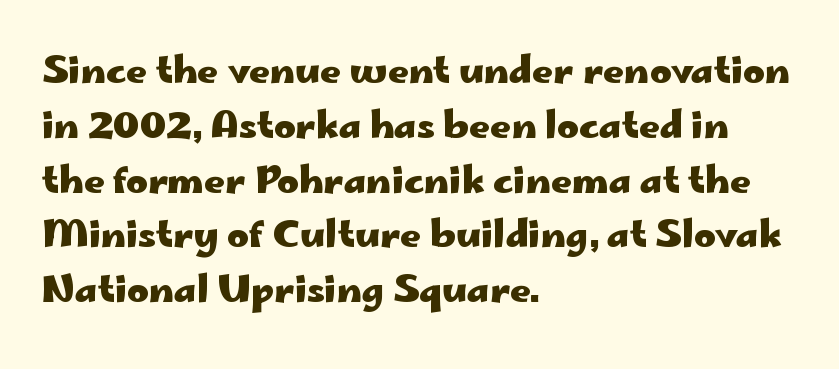
Q: Is the text bold? A: Yes.
Q: Is the text italic (slanted)? A: No, it is upright.
Q: Is the typeface a serif or a sans-serif typeface? A: Sans-serif.
Q: Is the text underlined? A: No.
Q: How is the paragraph aligned? A: Left-aligned.
Q: Is the spacing between letters normal or unusually wide? A: Normal.
Q: Is the spacing between lines tight, normal or loose? A: Normal.
Q: Width (condensed, normal, or wide)? A: Wide.
Q: Stroke contrast? A: Low.
Q: x-height? A: Small.
Q: Monospaced? A: No.
